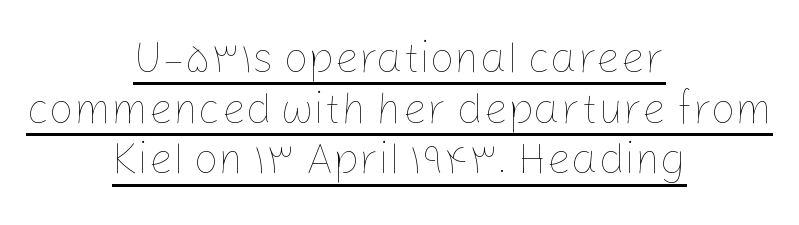
The image shows 43 px thin type, upright; set centered, line spacing 1.18x, normal letter spacing, underlined; low stroke contrast and a medium x-height.
